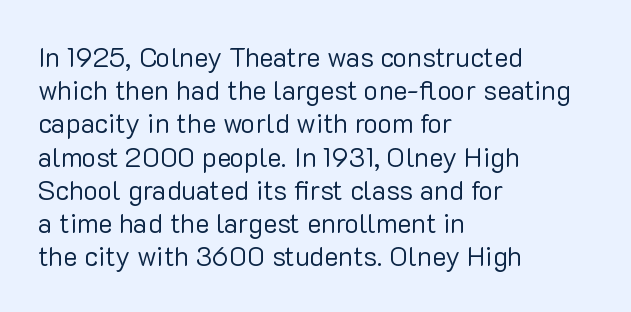
The zone under the glyphs is completely vacant. The passage is arranged the way most books set body copy — flush left. The type sits square on the baseline with zero lean. Weight: in the light-to-regular range. In terms of letterspacing, this is plain default setting.
